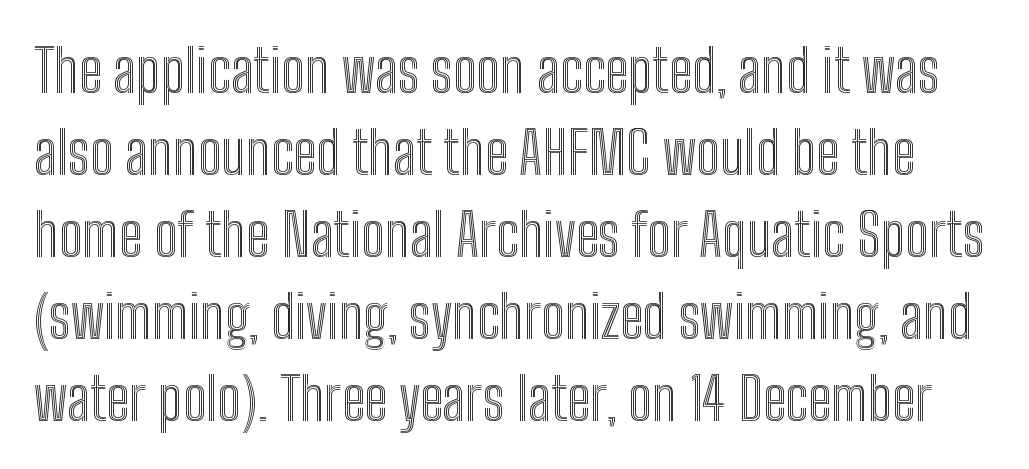
The image shows 59 px condensed type, upright; set normal line spacing (1.39x), normal letter spacing, not underlined; a medium x-height.
